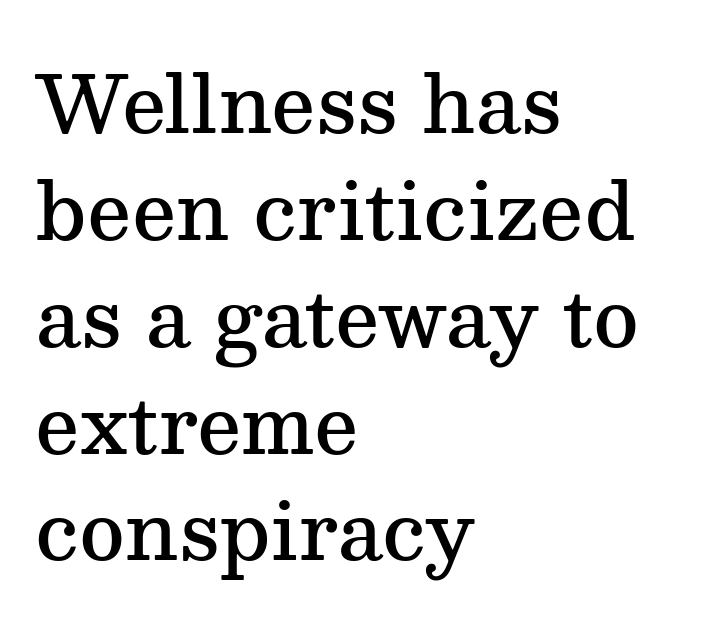
Q: Is the text bold? A: Semi-bold.
Q: Is the text italic (slanted)? A: No, it is upright.
Q: Is the typeface a serif or a sans-serif typeface? A: Serif.
Q: Is the text underlined? A: No.
Q: How is the paragraph aligned? A: Left-aligned.
Q: Is the spacing between letters normal or unusually wide? A: Normal.
Q: Is the spacing between lines tight, normal or loose? A: Normal.
Q: Width (condensed, normal, or wide)? A: Normal.
Q: Stroke contrast? A: Medium.
Q: x-height? A: Medium.
Q: Monospaced? A: No.
